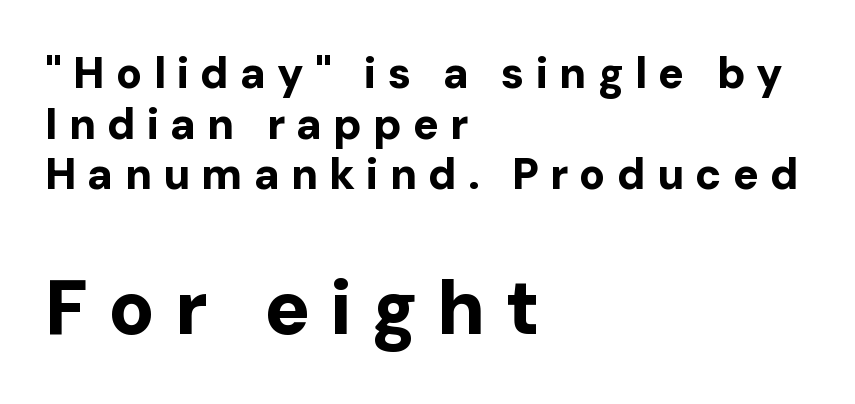
Teacher's note: observe the even left margin — that is flush-left alignment. The text was rendered using a sans face with plain stroke endings. A typesetter would call this proportional, since set widths differ per character. Which of the two is more prominent by size? The second, at the bottom.
